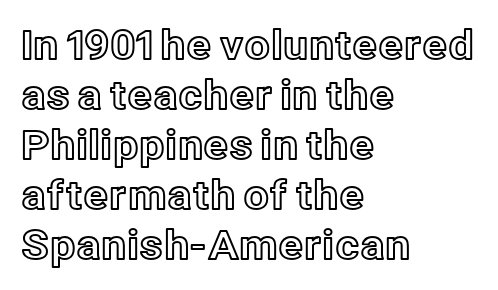
The lettering stays uniformly vertical, giving the passage a roman look. The passage shown is typed in a proportional face where columns would drift. The specimen omits any rule beneath the text block's lines. Tracking value appears to be zero — textbook default spacing. The passage shown stacks its lines at a standard gap. Horizontal alignment here is leftward, the default for most running prose.
